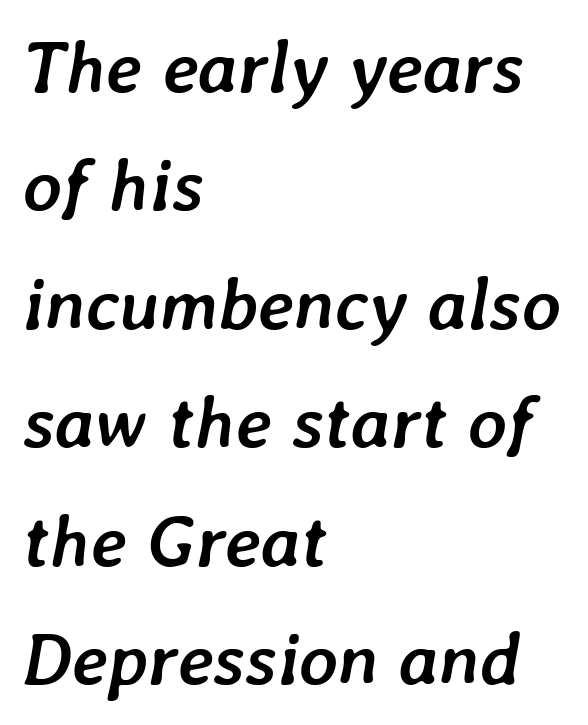
Q: Is the text bold? A: Yes.
Q: Is the text italic (slanted)? A: Yes, it leans right by about 7 degrees.
Q: Is the text underlined? A: No.
Q: How is the paragraph aligned? A: Left-aligned.
Q: Is the spacing between letters normal or unusually wide? A: Normal.
Q: Is the spacing between lines tight, normal or loose? A: Normal.
Q: Width (condensed, normal, or wide)? A: Normal.
Q: Stroke contrast? A: Low.
Q: x-height? A: Medium.
Q: Monospaced? A: No.
